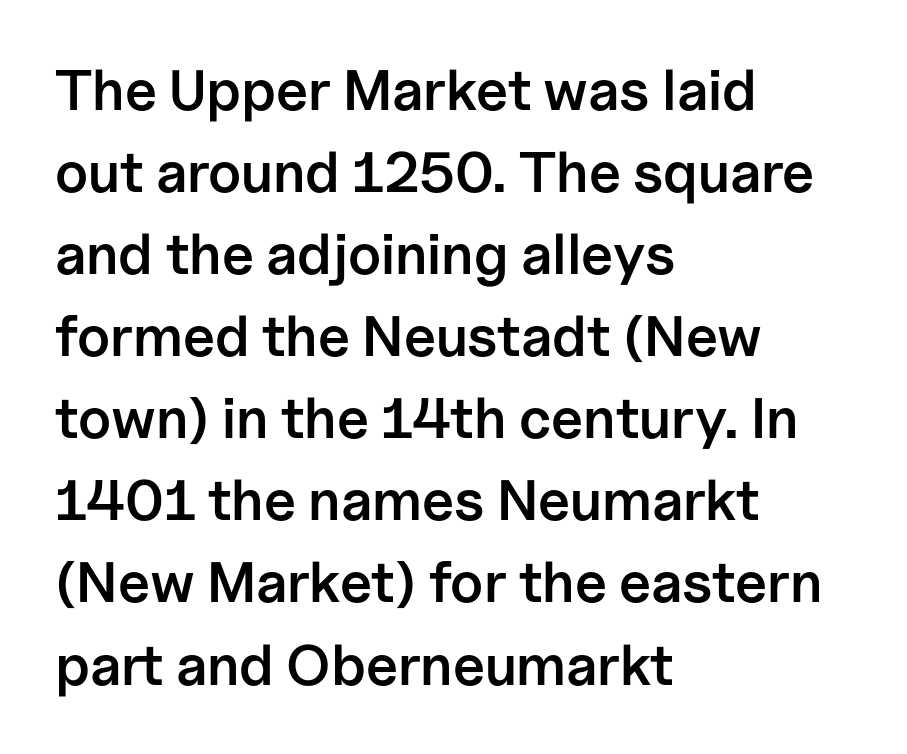
The image shows 57 px semibold sans-serif type, upright; set left-aligned, normal line spacing (1.44x), normal letter spacing, not underlined; low stroke contrast and a medium x-height.
